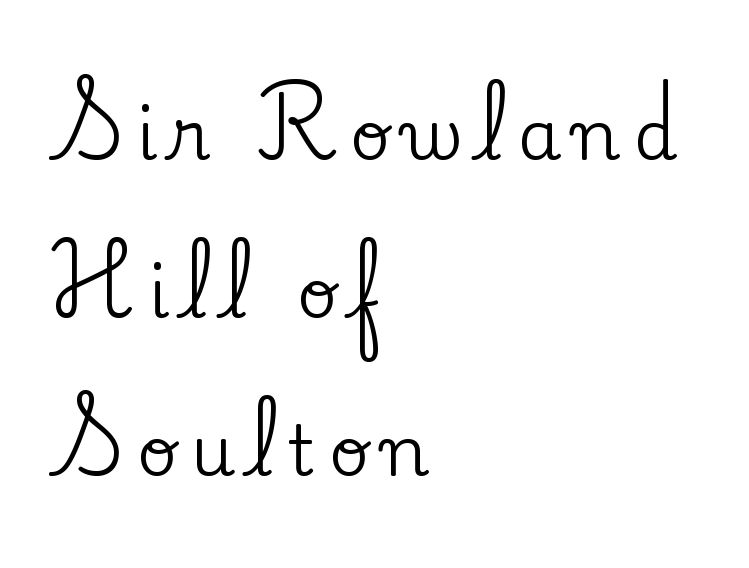
The image shows 70 px serif type, upright; set left-aligned, loose line spacing (2.26x), not underlined; low stroke contrast and a small x-height.
